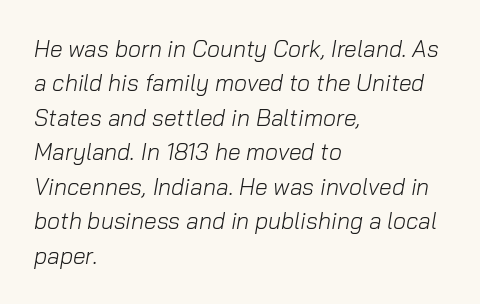
The rendering keeps characters at their native spacing. The block of text has a typical density, with ordinary space between rows. The face used here has a pronounced slope to its letters. The typesetting does not lean heavy: it is not bold. Each row of text sits above clean, open space. Line starts are locked; line ends wander.
